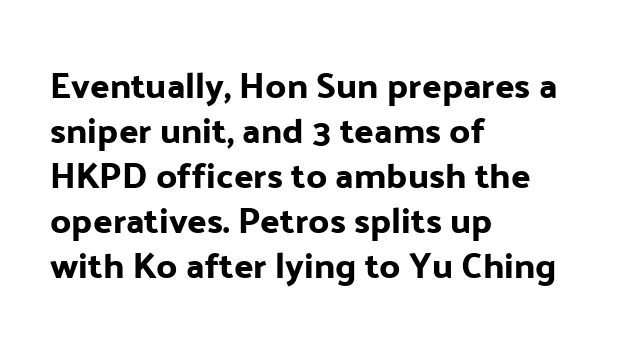
These lines keep a tight, regular rhythm from letter to letter. These lines sit exactly where default settings would place them. The text was rendered using a sans face with plain stroke endings. The font's upright variant was chosen for this text. Is this a fixed-width face? No — the glyphs have proportional, varying widths. The paragraph has a hard left edge and a soft right edge.
